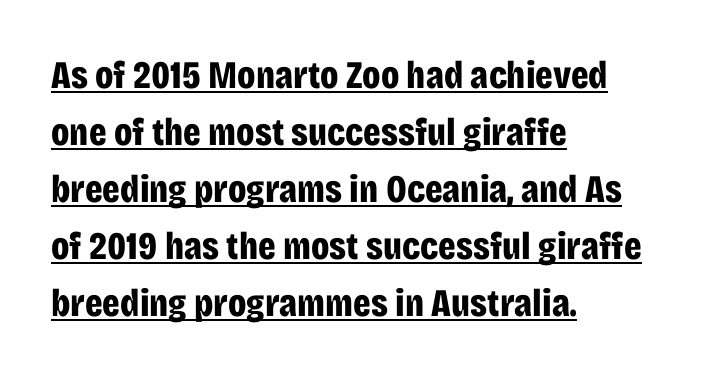
The image shows 39 px bold, condensed sans-serif type, upright; set left-aligned, normal line spacing (1.46x), normal letter spacing, underlined; low stroke contrast and a large x-height.
